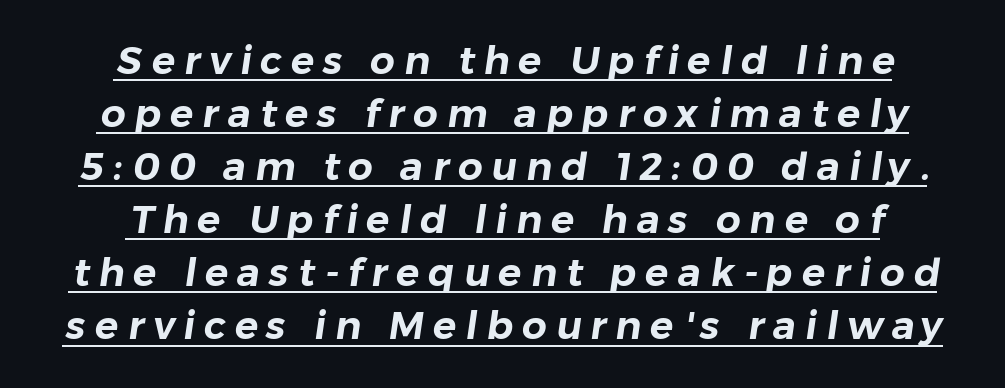
{"serif": "no", "width": "normal", "stroke_contrast": "low", "x_height": "medium", "monospaced": "no", "underline": "yes", "align": "center", "line_spacing": "normal", "line_spacing_ratio": 1.36, "letter_spacing": "wide", "letter_spacing_em": 0.23, "glyph_px": 39}
